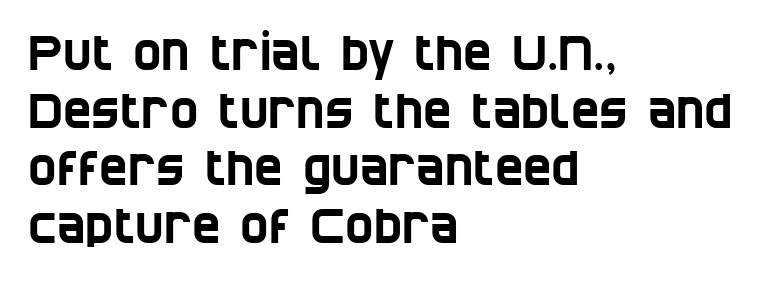
Q: Is the typeface a serif or a sans-serif typeface? A: Sans-serif.
Q: Is the text underlined? A: No.
Q: How is the paragraph aligned? A: Left-aligned.
Q: Is the spacing between letters normal or unusually wide? A: Normal.
Q: Width (condensed, normal, or wide)? A: Condensed.
Q: Stroke contrast? A: Low.
Q: x-height? A: Large.
Q: Monospaced? A: No.
